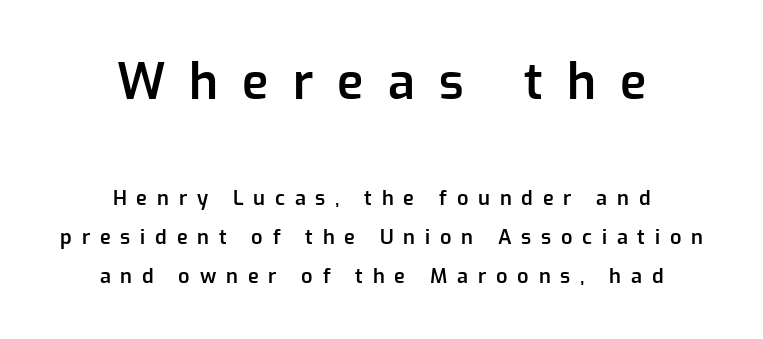
Summary of vertical rhythm: relaxed, with wide interline spacing. Note the varied advance widths — an 'i' is clearly narrower than an 'm'. Caption: upper text group enlarged, lower text group reduced. The setting favours the middle, as headings and verse often do. The gap between lines stays unmarked. Inter-character spacing is expanded well beyond the font's built-in metrics.
